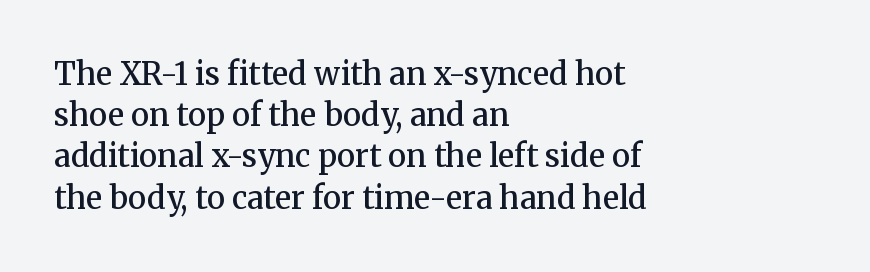
Casual observation: everything's shoved over to the left. The letters sit at their default tracking, neither squeezed nor spread. Unlike italic type, these characters show no tilt at all. Summary of vertical rhythm: regular, with standard interline spacing.
